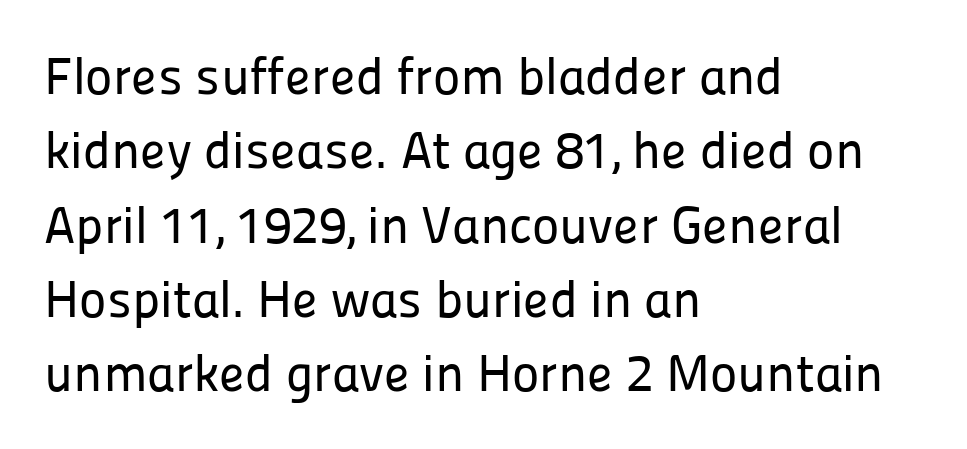
The image shows 52 px sans-serif type, upright; set left-aligned, normal line spacing (1.43x), normal letter spacing, not underlined; low stroke contrast and a medium x-height.
